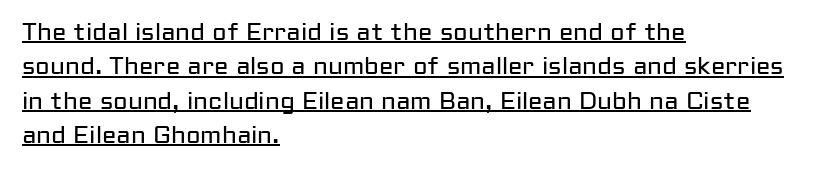
{"italic": "no", "bold": "no", "underline": "yes", "align": "left", "line_spacing": "normal", "line_spacing_ratio": 1.43, "letter_spacing": "normal", "letter_spacing_em": 0.0, "glyph_px": 24}
